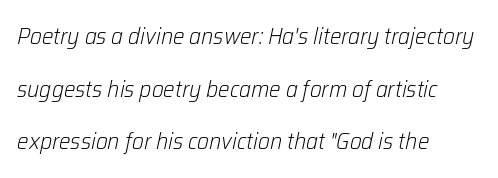
The specimen reads as italic at a glance. The tracking reads as untouched default to a designer's eye. Quick note: interline space is abundant. These glyphs show unthickened strokes, regular width or finer.
